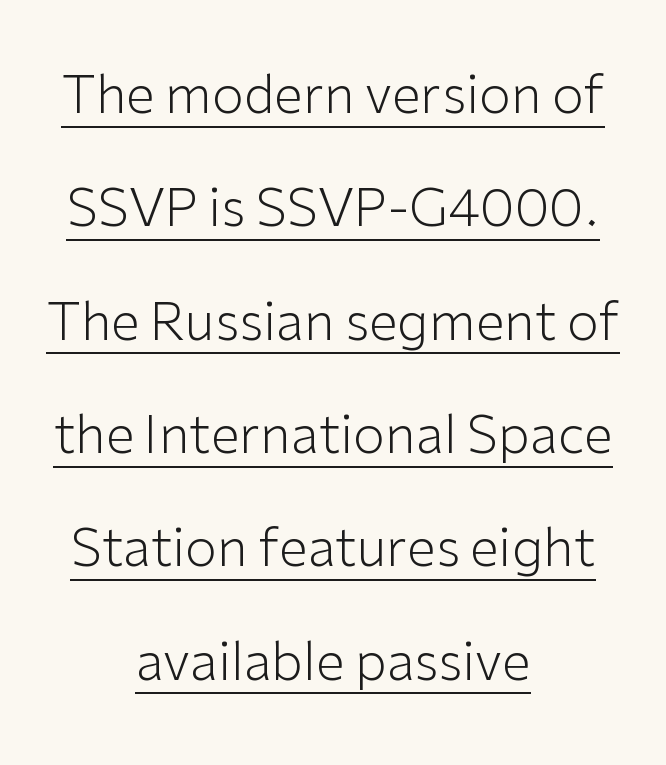
The image shows 52 px light sans-serif type, upright; set centered, loose line spacing (2.18x), normal letter spacing, underlined; low stroke contrast and a medium x-height.
